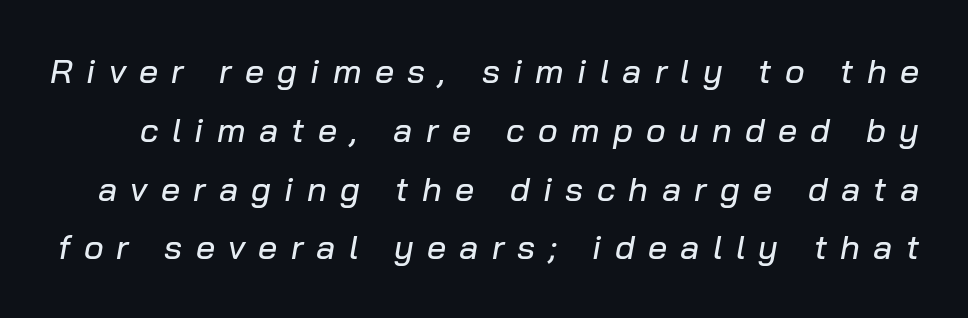
The image shows 34 px text type, italic (leaning right); set line spacing 1.73x, unusually wide letter spacing (+0.39 em), not underlined; low stroke contrast and a medium x-height.
